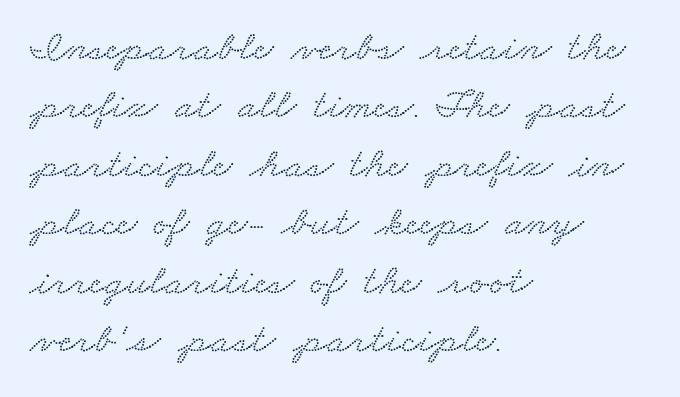
The glyphs in this specimen are seriffed. Students, note that the glyphs here touch the page at normal intervals. One-word summary of the alignment: left. Note the varied advance widths — an 'i' is clearly narrower than an 'm'.
